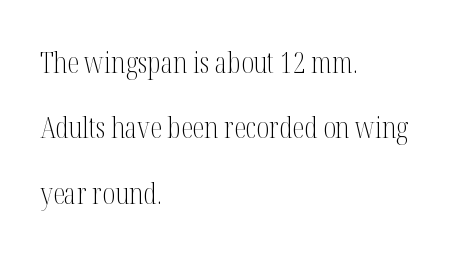
The image shows 30 px light, condensed serif type, upright; set left-aligned, loose line spacing (2.18x), normal letter spacing, not underlined; medium stroke contrast and a medium x-height.
